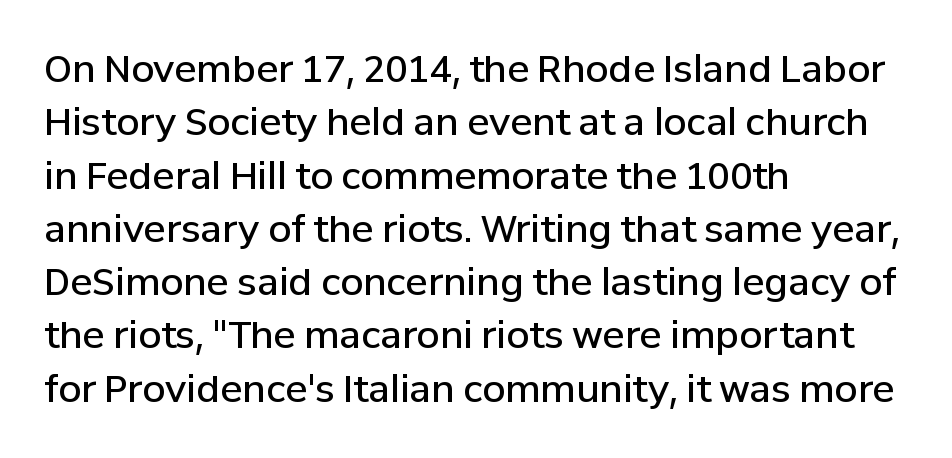
{"serif": "no", "italic": "no", "bold": "semi", "weight": "semibold", "width": "normal", "stroke_contrast": "low", "x_height": "medium", "monospaced": "no", "underline": "no", "align": "left", "line_spacing": "normal", "line_spacing_ratio": 1.44, "letter_spacing": "normal", "letter_spacing_em": 0.0, "glyph_px": 37}
